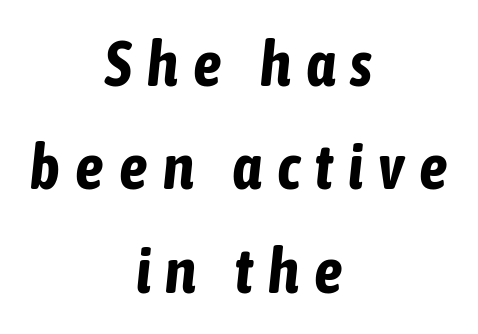
Q: Is the text bold? A: Yes.
Q: Is the text italic (slanted)? A: Yes, it leans right by about 6 degrees.
Q: Is the text underlined? A: No.
Q: How is the paragraph aligned? A: Centered.
Q: Is the spacing between letters normal or unusually wide? A: Unusually wide.
Q: Is the spacing between lines tight, normal or loose? A: Normal.
Q: Width (condensed, normal, or wide)? A: Condensed.
Q: Stroke contrast? A: Low.
Q: x-height? A: Medium.
Q: Monospaced? A: No.
